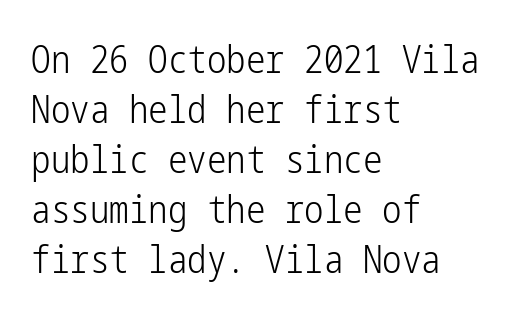
Q: Is the text bold? A: No.
Q: Is the text italic (slanted)? A: No, it is upright.
Q: Is the typeface a serif or a sans-serif typeface? A: Sans-serif.
Q: Is the text underlined? A: No.
Q: How is the paragraph aligned? A: Left-aligned.
Q: Is the spacing between letters normal or unusually wide? A: Normal.
Q: Is the spacing between lines tight, normal or loose? A: Normal.
Q: Width (condensed, normal, or wide)? A: Condensed.
Q: Stroke contrast? A: Low.
Q: x-height? A: Medium.
